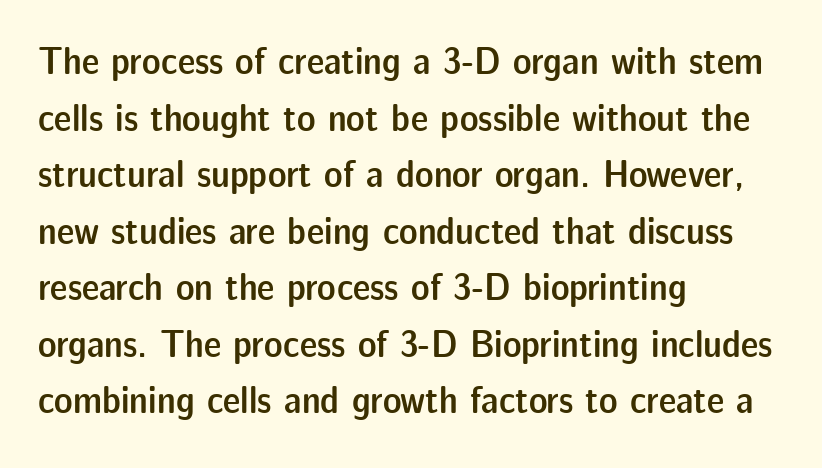
The image shows 39 px semibold sans-serif type, upright; set left-aligned, normal line spacing (1.45x), normal letter spacing, not underlined; low stroke contrast and a medium x-height.
